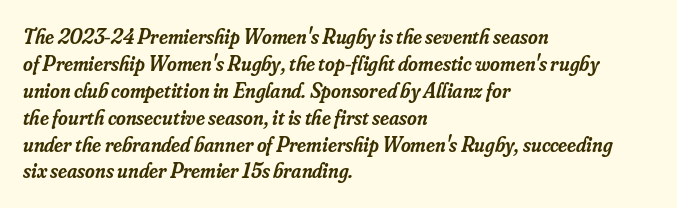
{"italic": "yes", "lean": "right", "slant_degrees": 16, "bold": "semi", "underline": "no", "align": "left", "line_spacing": "normal", "line_spacing_ratio": 1.28, "letter_spacing": "normal", "letter_spacing_em": 0.0, "glyph_px": 21}
